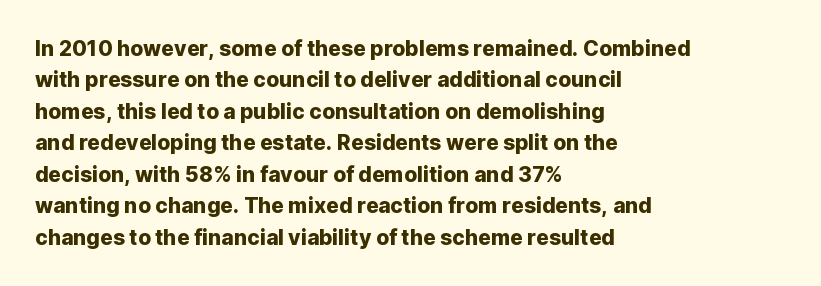
Unmarked baselines from the first word to the last. Every character sits straight up, as roman type does. The lines in this sample share a left origin and differ only in where they stop. Summary of vertical rhythm: regular, with standard interline spacing. Inter-character spacing is left at the font's built-in metrics.
